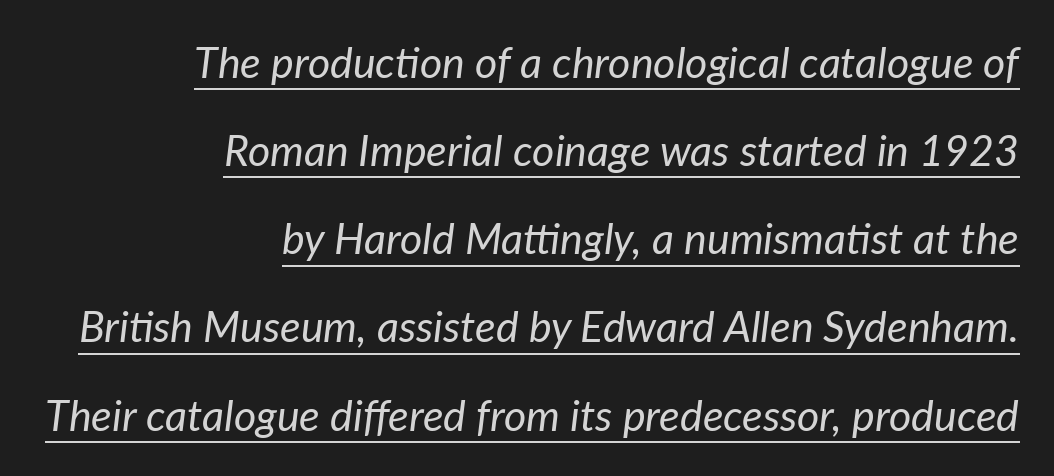
Q: Is the text bold? A: No.
Q: Is the text italic (slanted)? A: Yes, it leans right by about 7 degrees.
Q: Is the text underlined? A: Yes.
Q: How is the paragraph aligned? A: Right-aligned.
Q: Is the spacing between letters normal or unusually wide? A: Normal.
Q: Is the spacing between lines tight, normal or loose? A: Loose.
Q: Width (condensed, normal, or wide)? A: Normal.
Q: Stroke contrast? A: Low.
Q: x-height? A: Medium.
Q: Monospaced? A: No.
